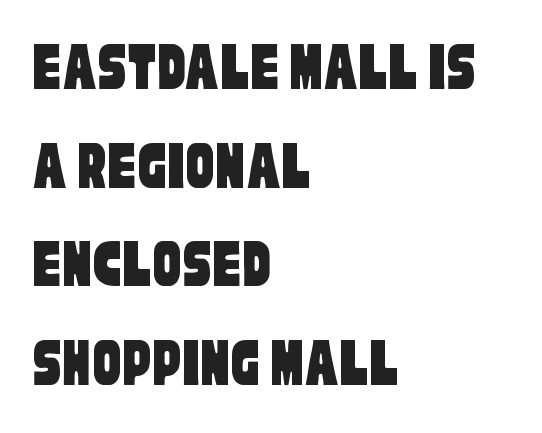
{"serif": "no", "width": "condensed", "stroke_contrast": "low", "x_height": "large", "monospaced": "no", "underline": "no", "align": "left", "line_spacing": "normal", "line_spacing_ratio": 1.39, "letter_spacing": "normal", "letter_spacing_em": 0.0, "glyph_px": 71}
